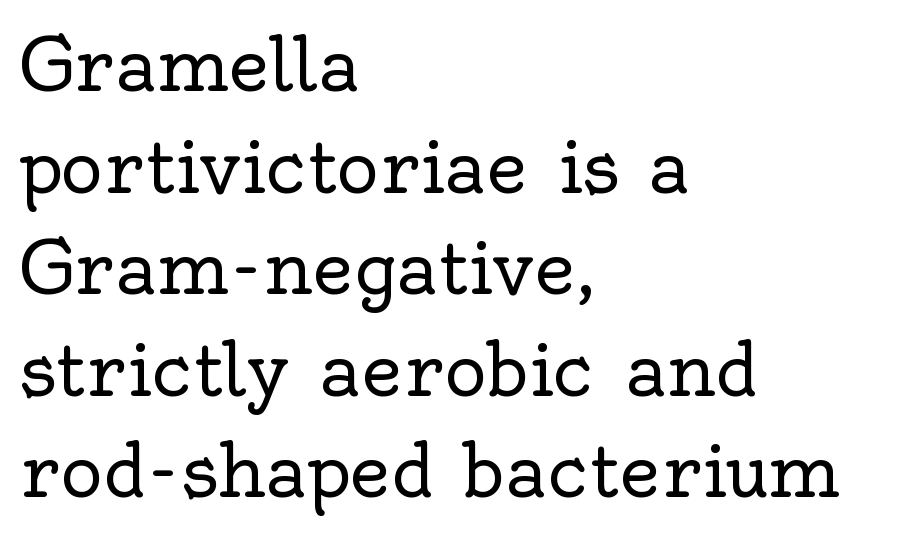
The image shows 72 px regular-weight serif type, upright; set left-aligned, normal line spacing (1.41x), normal letter spacing, not underlined; a small x-height.
